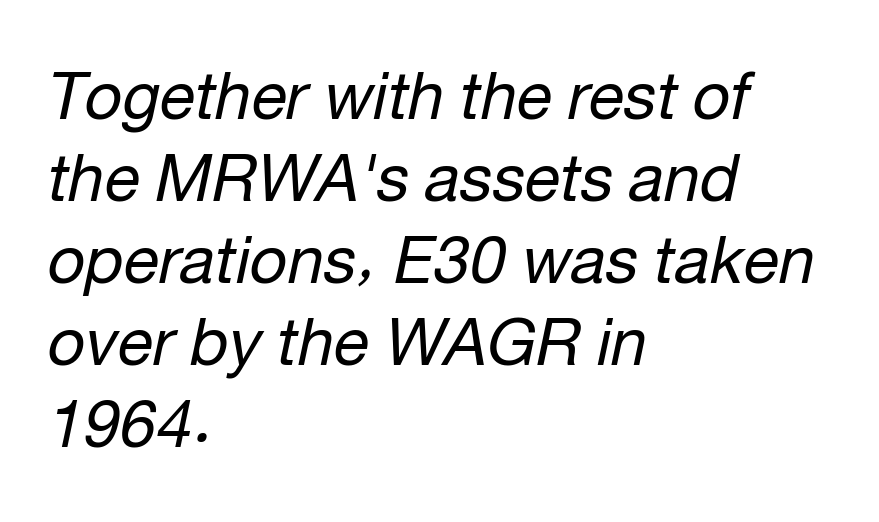
The image shows 65 px regular-weight type, italic (leaning right); set left-aligned, normal line spacing (1.26x), normal letter spacing, not underlined; low stroke contrast and a medium x-height.
